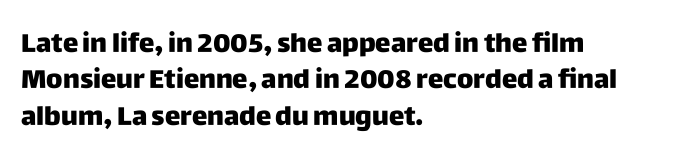
Characters remain perfectly vertical along every line. The passage is arranged the way most books set body copy — flush left. These lines sit exactly where default settings would place them. Nobody touched the tracking dial on this one. Descender tails drop into unmarked territory. Is the type bold? Yes — the strokes are clearly thick and heavy.
